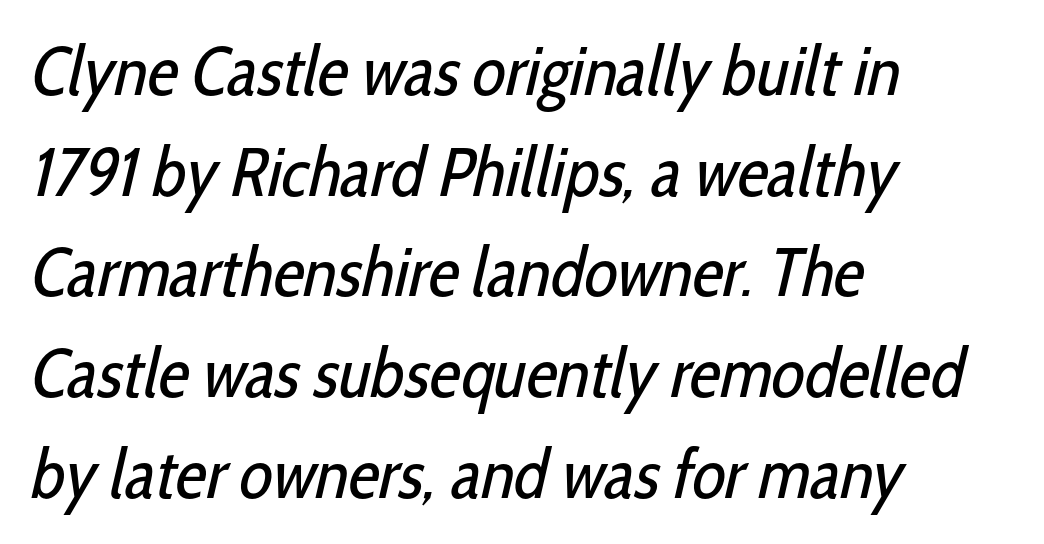
The image shows 69 px regular-weight, condensed sans-serif type; set left-aligned, normal line spacing (1.46x), normal letter spacing, not underlined; low stroke contrast and a medium x-height.
